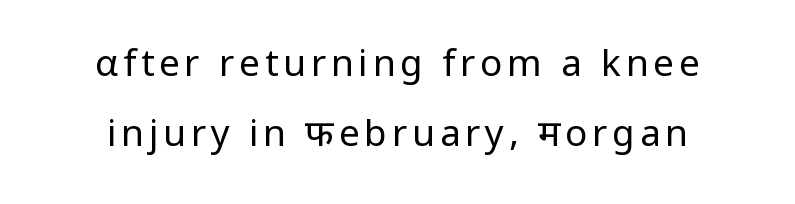
{"serif": "no", "italic": "no", "bold": "no", "weight": "regular", "width": "normal", "stroke_contrast": "low", "x_height": "medium", "monospaced": "no", "underline": "no", "line_spacing_ratio": 1.89, "glyph_px": 37}
